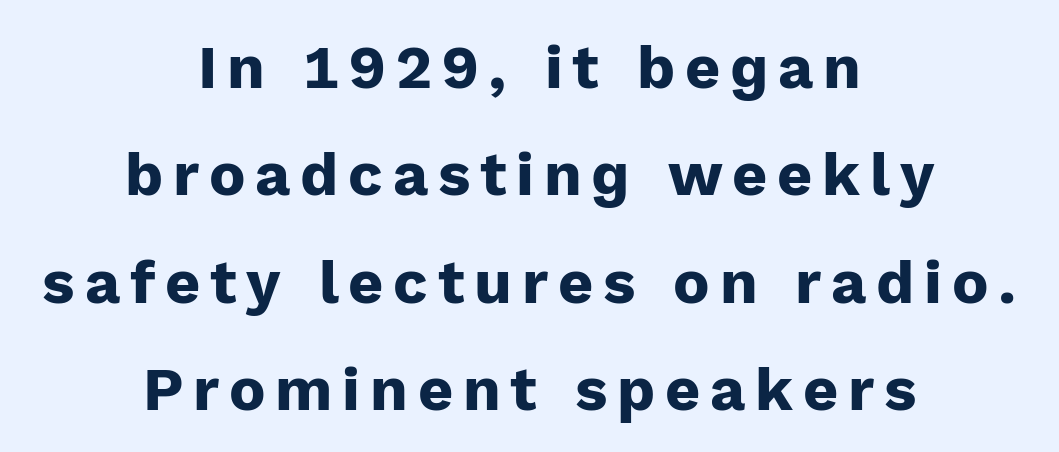
{"serif": "no", "italic": "no", "bold": "yes", "weight": "heavy", "width": "normal", "stroke_contrast": "low", "x_height": "medium", "monospaced": "no", "underline": "no", "align": "center", "line_spacing_ratio": 1.76, "glyph_px": 61}
